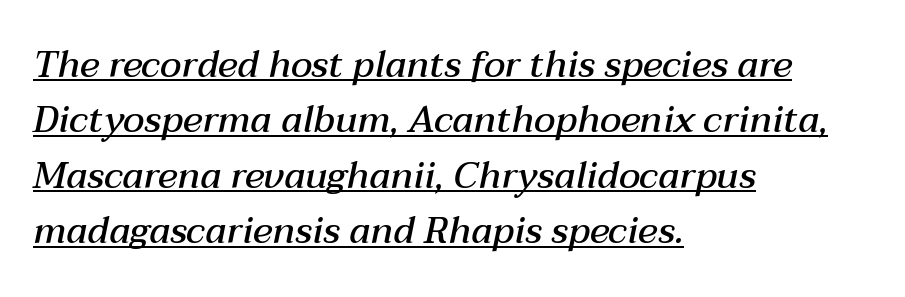
The image shows 37 px semibold type, italic (leaning right); set left-aligned, normal line spacing (1.5x), normal letter spacing, underlined; medium stroke contrast and a medium x-height.
